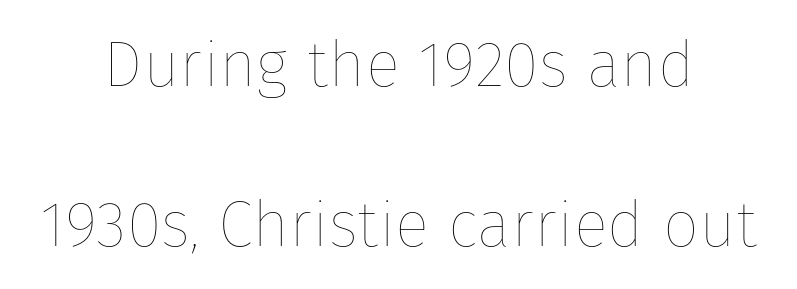
{"italic": "no", "bold": "no", "weight": "thin", "width": "normal", "stroke_contrast": "low", "x_height": "medium", "monospaced": "no", "underline": "no", "align": "center", "line_spacing": "loose", "line_spacing_ratio": 2.5, "letter_spacing": "normal", "letter_spacing_em": 0.0, "glyph_px": 64}
